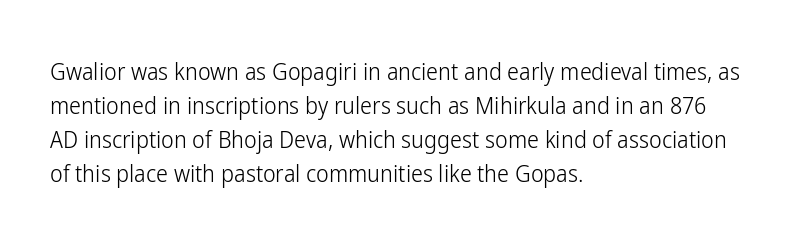
Decoration check: the copy has no underline. Teacher's note: observe the even left margin — that is flush-left alignment. Interline gaps are of average width in this sample. No chunkiness to these letters — they're not bold. These lines were composed using upright roman letters.
